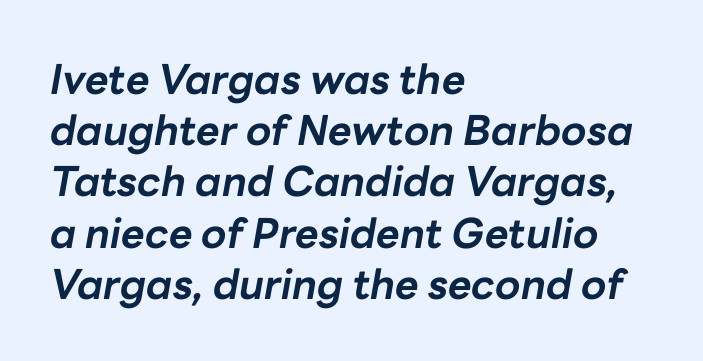
How would I describe the line gaps? Plain and ordinary. Spacing verdict: proportional, widths tailored to each character. Compared with typical body copy, the letter spacing here is the same. When letters slant like this, we call the style italic. Each row of text sits above clean, open space.
